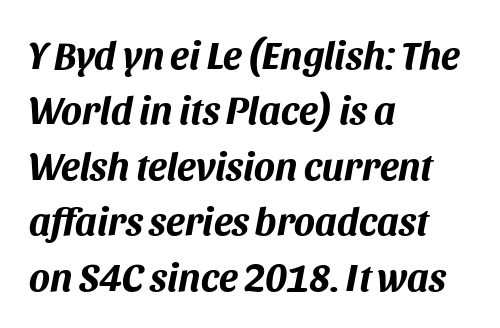
{"italic": "yes", "lean": "right", "slant_degrees": 11, "bold": "yes", "weight": "bold", "width": "normal", "stroke_contrast": "medium", "x_height": "large", "monospaced": "no", "underline": "no", "align": "left", "line_spacing": "normal", "line_spacing_ratio": 1.42, "letter_spacing": "normal", "letter_spacing_em": 0.0, "glyph_px": 39}
